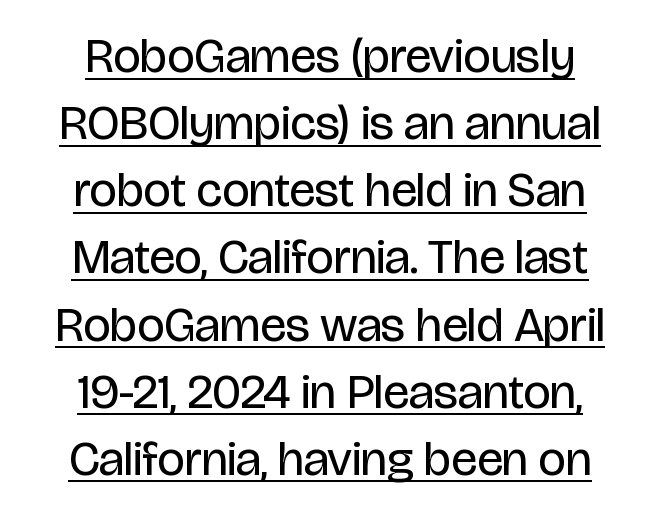
{"serif": "no", "italic": "no", "bold": "no", "weight": "regular", "width": "condensed", "stroke_contrast": "low", "x_height": "large", "monospaced": "no", "underline": "yes", "align": "center", "line_spacing": "normal", "line_spacing_ratio": 1.37, "letter_spacing": "normal", "letter_spacing_em": 0.0, "glyph_px": 49}
